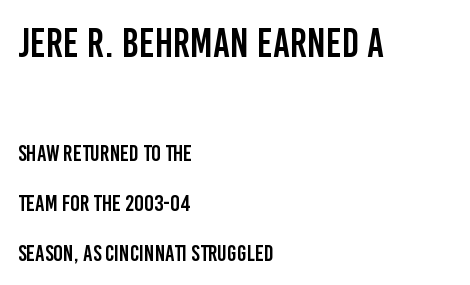
Q: Is the text italic (slanted)? A: No, it is upright.
Q: Is the typeface a serif or a sans-serif typeface? A: Sans-serif.
Q: Is the text underlined? A: No.
Q: How is the paragraph aligned? A: Left-aligned.
Q: Is the spacing between letters normal or unusually wide? A: Normal.
Q: Is the spacing between lines tight, normal or loose? A: Loose.
Q: Which block of text is set in a larger size, the first (top) or the second (bottom)? A: The first (top) one.
Q: Width (condensed, normal, or wide)? A: Condensed.
Q: Stroke contrast? A: Low.
Q: x-height? A: Large.
Q: Monospaced? A: No.
